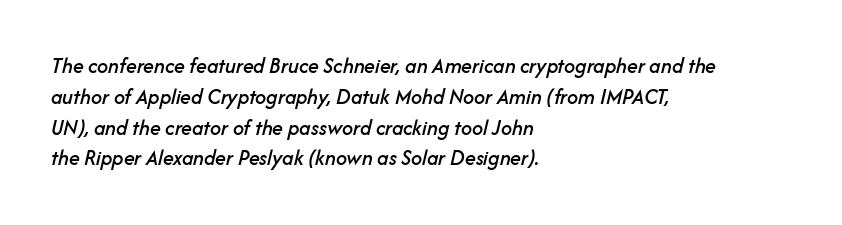
{"italic": "yes", "lean": "right", "slant_degrees": 14, "underline": "no", "align": "left", "line_spacing": "normal", "line_spacing_ratio": 1.4, "letter_spacing": "normal", "letter_spacing_em": 0.0, "glyph_px": 22}
